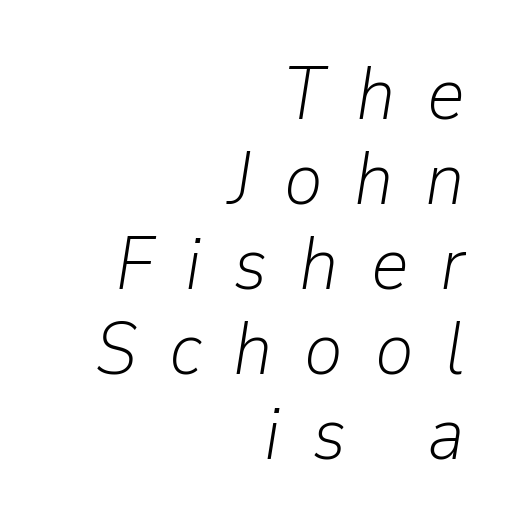
{"italic": "yes", "lean": "right", "slant_degrees": 9, "bold": "no", "weight": "light", "width": "normal", "stroke_contrast": "low", "x_height": "medium", "monospaced": "no", "underline": "no", "align": "right", "line_spacing": "tight", "line_spacing_ratio": 1.15, "letter_spacing": "wide", "letter_spacing_em": 0.43, "glyph_px": 74}
